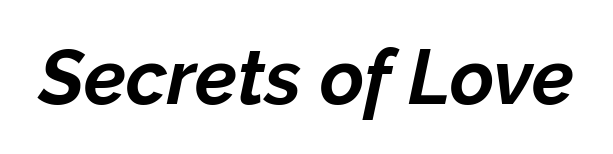
The image shows 76 px bold type, italic (leaning right); set normal letter spacing, not underlined; low stroke contrast and a medium x-height.
